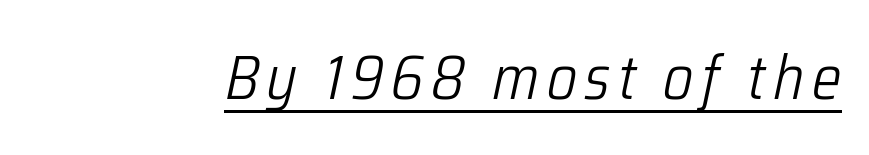
The image shows 62 px light, condensed type, italic (leaning right); set underlined; low stroke contrast and a medium x-height.
